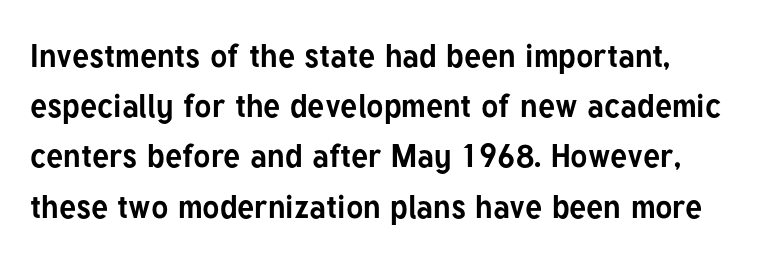
The image shows 32 px bold sans-serif type, upright; set left-aligned, normal line spacing (1.57x), normal letter spacing, not underlined; low stroke contrast and a medium x-height.
